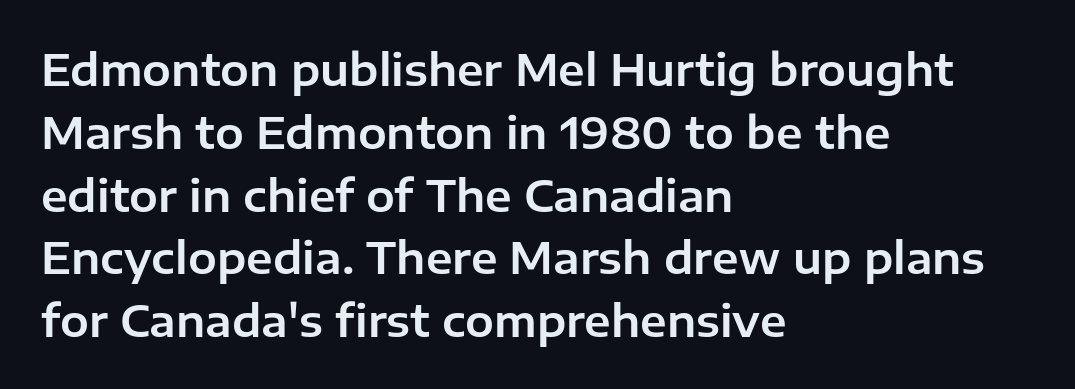
The image shows 43 px sans-serif type, upright; set left-aligned, normal line spacing (1.46x), normal letter spacing, not underlined; low stroke contrast and a medium x-height.
